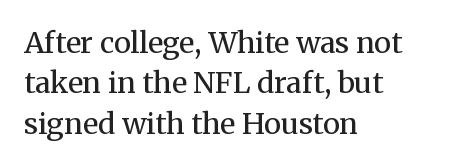
{"serif": "yes", "italic": "no", "bold": "no", "weight": "regular", "width": "normal", "stroke_contrast": "medium", "x_height": "medium", "monospaced": "no", "underline": "no", "align": "left", "line_spacing": "normal", "line_spacing_ratio": 1.39, "letter_spacing": "normal", "letter_spacing_em": 0.0, "glyph_px": 29}
